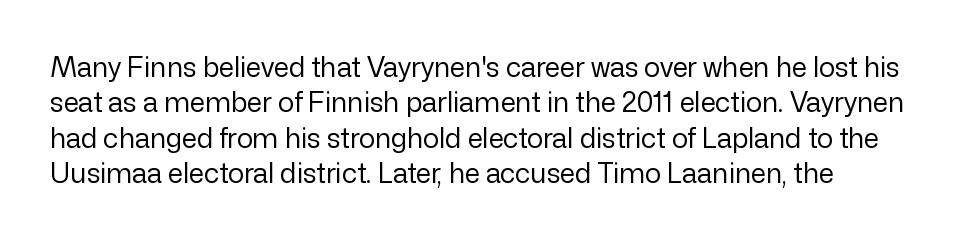
The typesetting does not lean heavy: it is not bold. The foot of each line stays bare and open. One glance says typical: line gaps are just what's usual. Vertical strokes here are truly vertical. Observe the ordinary spacing: letters are neighbours, not strangers.
